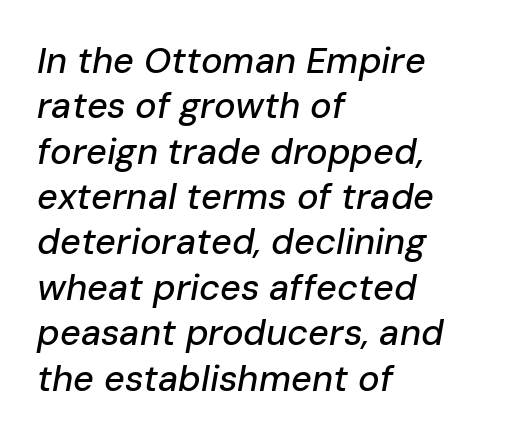
Words appear dense and cohesive because spacing is normal. Note the varied advance widths — an 'i' is clearly narrower than an 'm'. Slanted lettering throughout. The leading is moderate, giving the passage an even texture.
